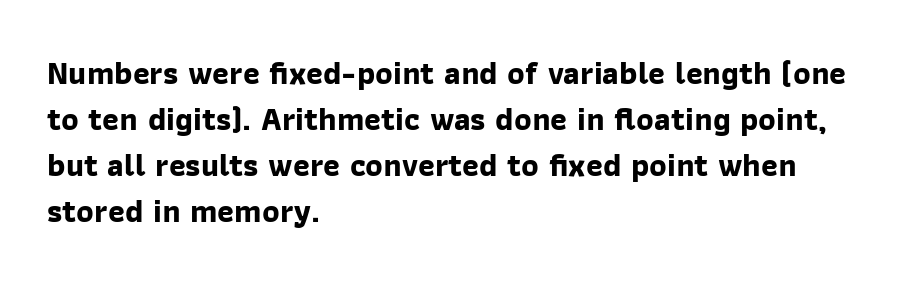
{"serif": "no", "bold": "yes", "weight": "bold", "width": "normal", "stroke_contrast": "low", "x_height": "medium", "monospaced": "no", "underline": "no", "align": "left", "line_spacing": "normal", "line_spacing_ratio": 1.44, "letter_spacing": "normal", "letter_spacing_em": 0.0, "glyph_px": 32}
